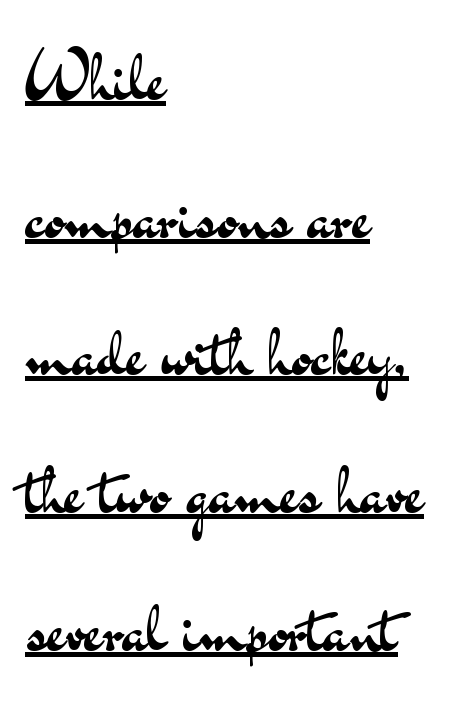
The typesetting does not lean heavy: it is not bold. These lines are rendered in a variable-pitch font. The compositor pushed each line to the left boundary. Are there feet on the stems? There aren't — it's a sans.
